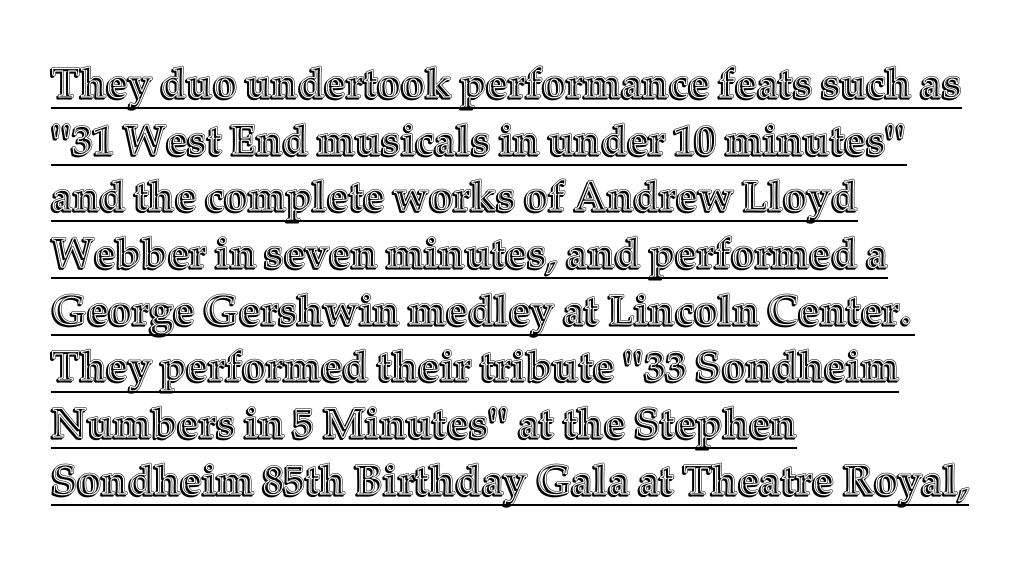
The image shows 42 px text type, upright; set left-aligned, normal line spacing (1.35x), normal letter spacing, underlined; a medium x-height.
